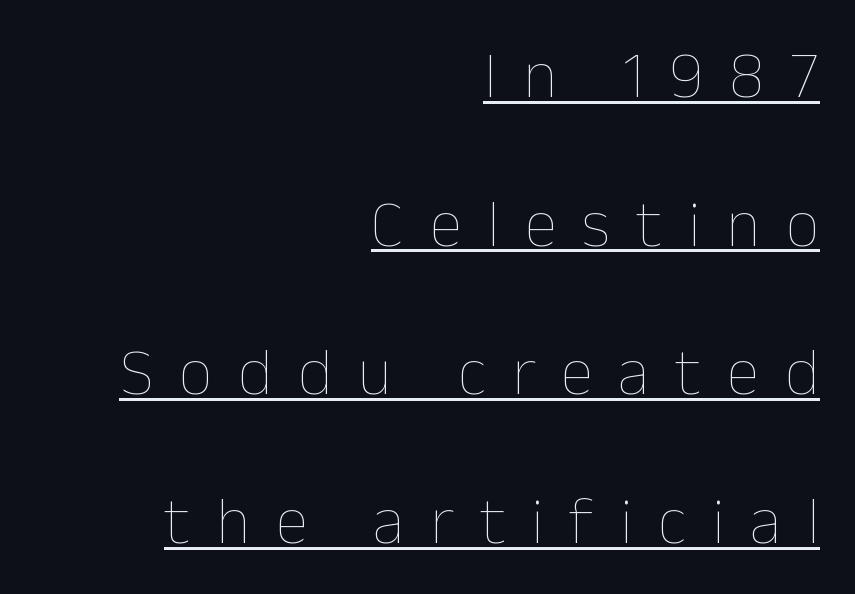
The image shows 67 px thin type, upright; set right-aligned, loose line spacing (2.22x), unusually wide letter spacing (+0.38 em), underlined; low stroke contrast and a medium x-height.
